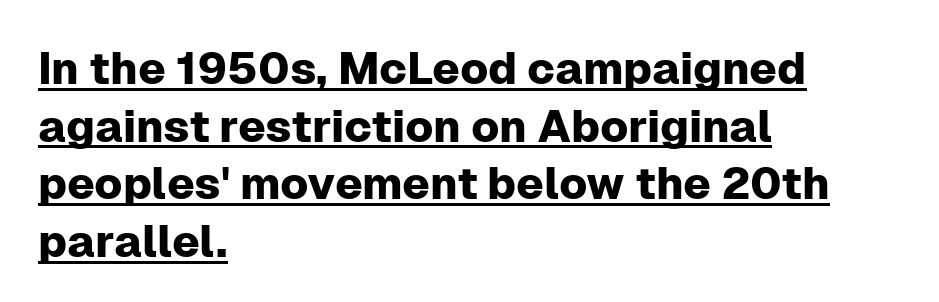
The image shows 45 px sans-serif type, upright; set left-aligned, normal line spacing (1.28x), normal letter spacing, underlined; low stroke contrast and a medium x-height.
